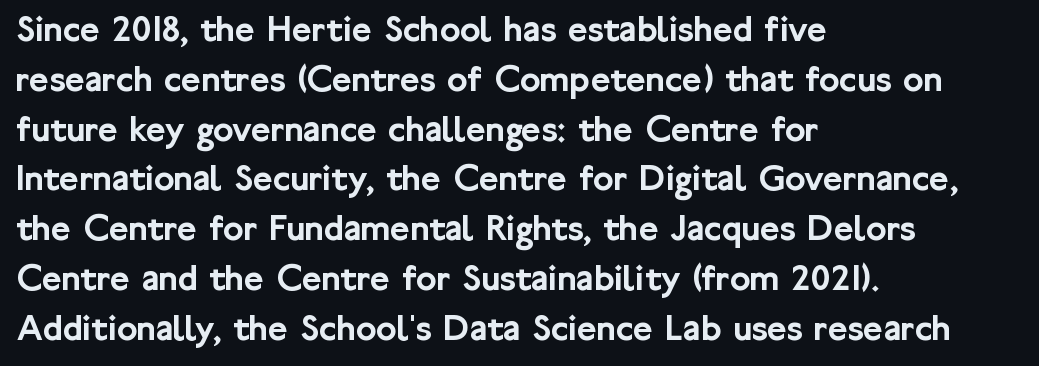
The image shows 38 px sans-serif type, upright; set left-aligned, normal line spacing (1.31x), normal letter spacing, not underlined; low stroke contrast and a medium x-height.
